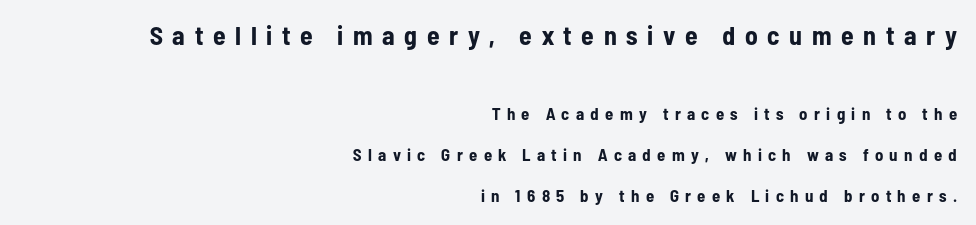
The rendering inserts visible extra space after every character. Has an underline been added? It has not. Rows of type keep a wide berth in the vertical direction. The typesetter chose a ragged-left arrangement here.
